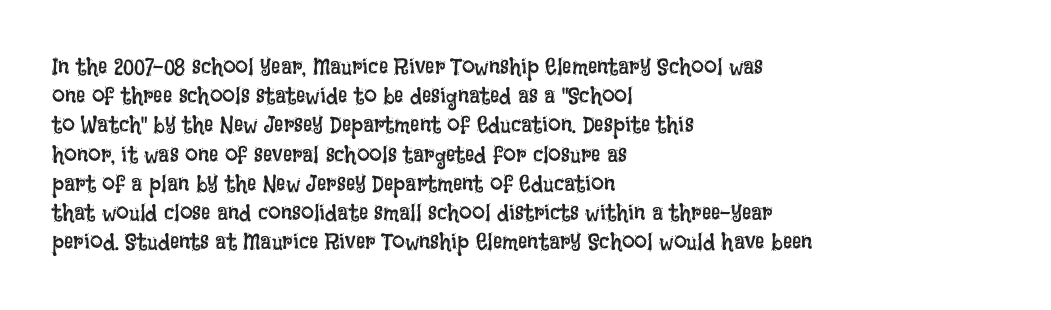
Q: Is the text bold? A: No.
Q: Is the text italic (slanted)? A: No, it is upright.
Q: Is the text underlined? A: No.
Q: How is the paragraph aligned? A: Left-aligned.
Q: Is the spacing between letters normal or unusually wide? A: Normal.
Q: Is the spacing between lines tight, normal or loose? A: Normal.
